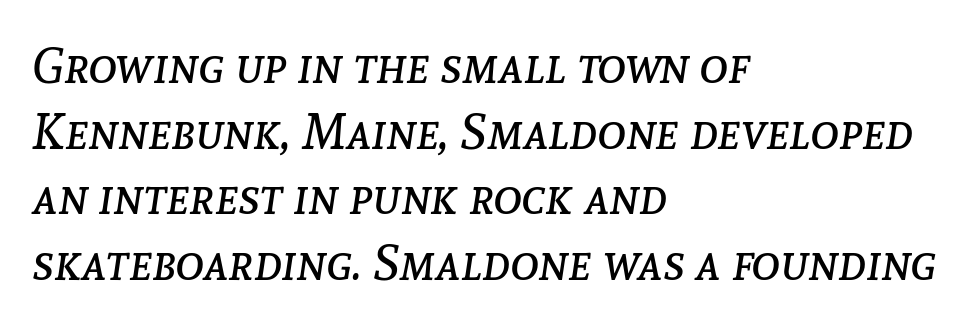
A typesetter would call this proportional, since set widths differ per character. No heavy texture on the line: the type isn't bold. The area under the type is left untouched. Nothing unusual about the tracking: characters are spaced as the font intends.
